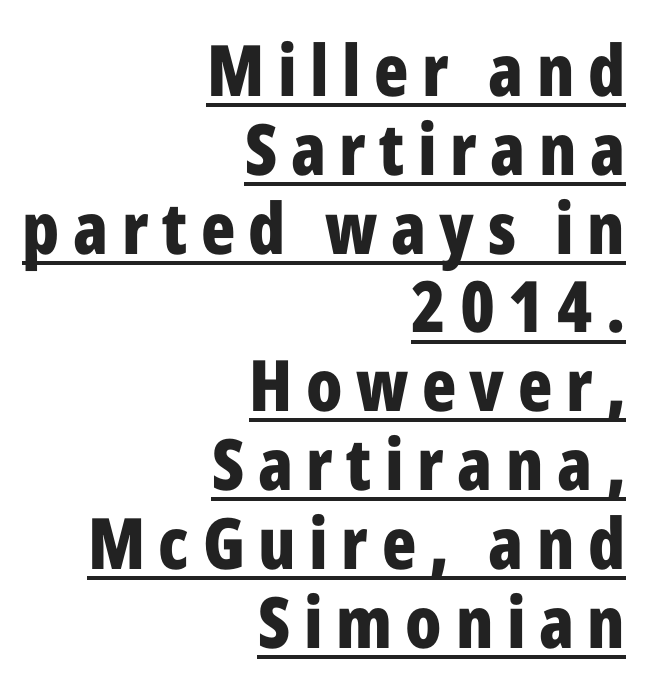
Q: Is the text bold? A: Yes.
Q: Is the text italic (slanted)? A: No, it is upright.
Q: Is the typeface a serif or a sans-serif typeface? A: Sans-serif.
Q: Is the text underlined? A: Yes.
Q: How is the paragraph aligned? A: Right-aligned.
Q: Is the spacing between lines tight, normal or loose? A: Tight.
Q: Width (condensed, normal, or wide)? A: Condensed.
Q: Stroke contrast? A: Low.
Q: x-height? A: Medium.
Q: Monospaced? A: No.
